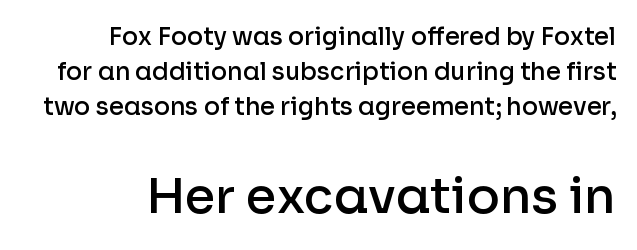
In terms of posture, this sample is upright. Weight check: semibold — heavier than regular, not quite bold. To sum up the face: it is a sans, with no serifs. Tracking value appears to be zero — textbook default spacing. A typesetter would call this proportional, since set widths differ per character. The leading is moderate, giving the passage an even texture.
